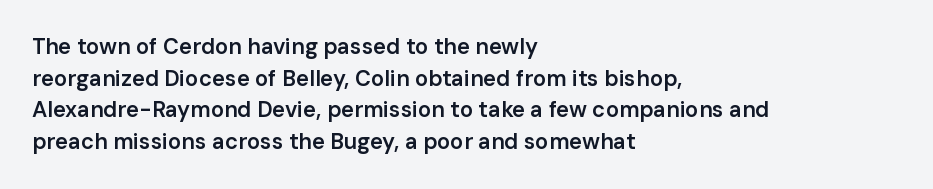
{"italic": "no", "bold": "semi", "underline": "no", "align": "left", "line_spacing": "normal", "line_spacing_ratio": 1.44, "letter_spacing": "normal", "letter_spacing_em": 0.0, "glyph_px": 22}
